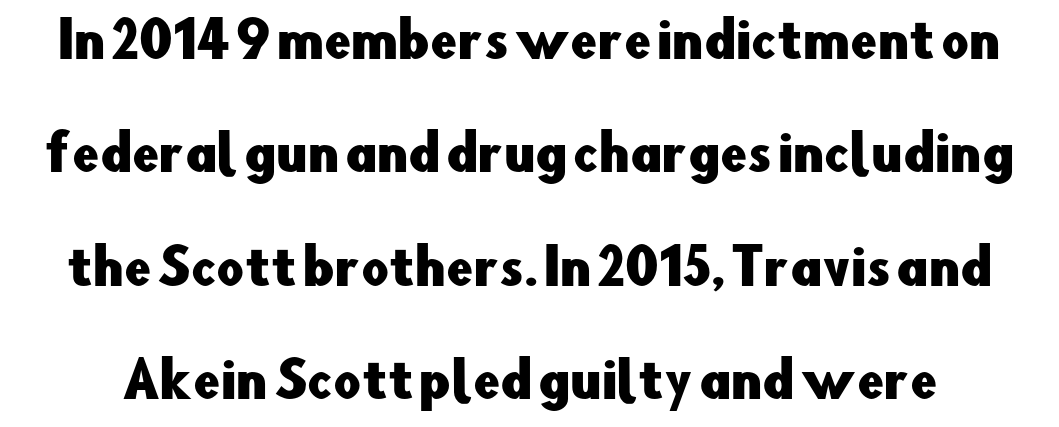
Q: Is the text italic (slanted)? A: No, it is upright.
Q: Is the typeface a serif or a sans-serif typeface? A: Sans-serif.
Q: Is the text underlined? A: No.
Q: Is the spacing between letters normal or unusually wide? A: Normal.
Q: Is the spacing between lines tight, normal or loose? A: Loose.
Q: Width (condensed, normal, or wide)? A: Normal.
Q: Stroke contrast? A: Low.
Q: x-height? A: Small.
Q: Monospaced? A: No.
